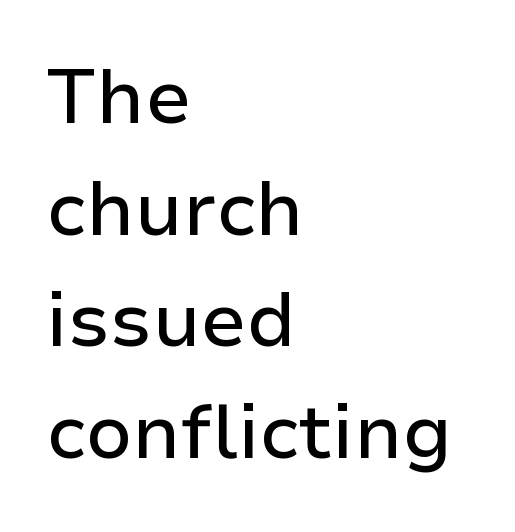
Q: Is the text italic (slanted)? A: No, it is upright.
Q: Is the typeface a serif or a sans-serif typeface? A: Sans-serif.
Q: Is the text underlined? A: No.
Q: How is the paragraph aligned? A: Left-aligned.
Q: Is the spacing between letters normal or unusually wide? A: Normal.
Q: Is the spacing between lines tight, normal or loose? A: Normal.
Q: Width (condensed, normal, or wide)? A: Normal.
Q: Stroke contrast? A: Low.
Q: x-height? A: Medium.
Q: Monospaced? A: No.
